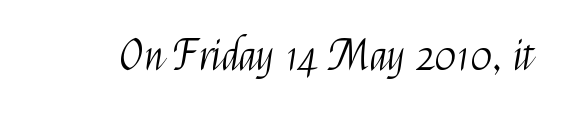
Varying glyph widths throughout — classic text-font behaviour. Unlike a traditional serif, this face leaves its strokes unadorned. These glyphs show unthickened strokes, regular width or finer. Unmarked baselines from the first word to the last. A typesetter would call this zero additional tracking.
